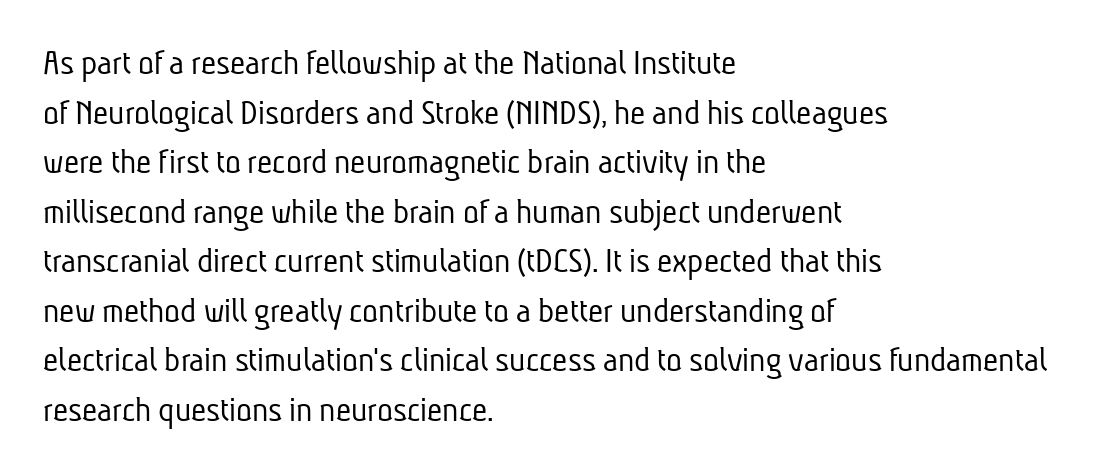
{"serif": "no", "bold": "no", "weight": "light", "width": "condensed", "stroke_contrast": "low", "x_height": "medium", "monospaced": "no", "underline": "no", "align": "left", "line_spacing": "normal", "line_spacing_ratio": 1.34, "letter_spacing": "normal", "letter_spacing_em": 0.0, "glyph_px": 37}
